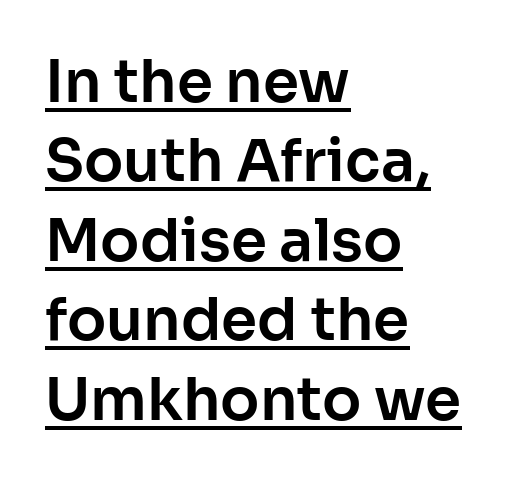
Q: Is the text italic (slanted)? A: No, it is upright.
Q: Is the typeface a serif or a sans-serif typeface? A: Sans-serif.
Q: Is the text underlined? A: Yes.
Q: How is the paragraph aligned? A: Left-aligned.
Q: Is the spacing between letters normal or unusually wide? A: Normal.
Q: Is the spacing between lines tight, normal or loose? A: Normal.
Q: Width (condensed, normal, or wide)? A: Normal.
Q: Stroke contrast? A: Low.
Q: x-height? A: Medium.
Q: Monospaced? A: No.
